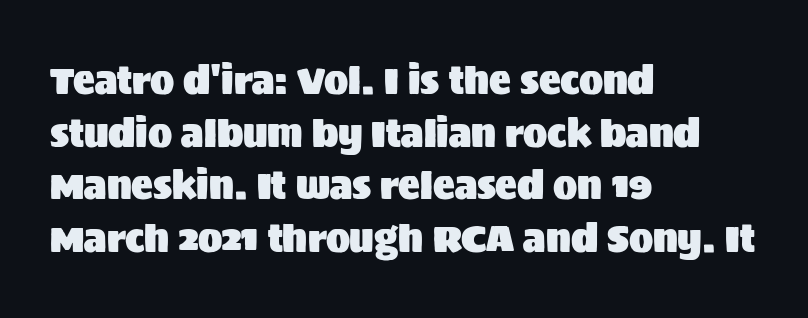
Q: Is the text italic (slanted)? A: No, it is upright.
Q: Is the typeface a serif or a sans-serif typeface? A: Sans-serif.
Q: Is the text underlined? A: No.
Q: How is the paragraph aligned? A: Left-aligned.
Q: Is the spacing between letters normal or unusually wide? A: Normal.
Q: Is the spacing between lines tight, normal or loose? A: Normal.
Q: Width (condensed, normal, or wide)? A: Normal.
Q: Stroke contrast? A: Medium.
Q: x-height? A: Large.
Q: Monospaced? A: No.
